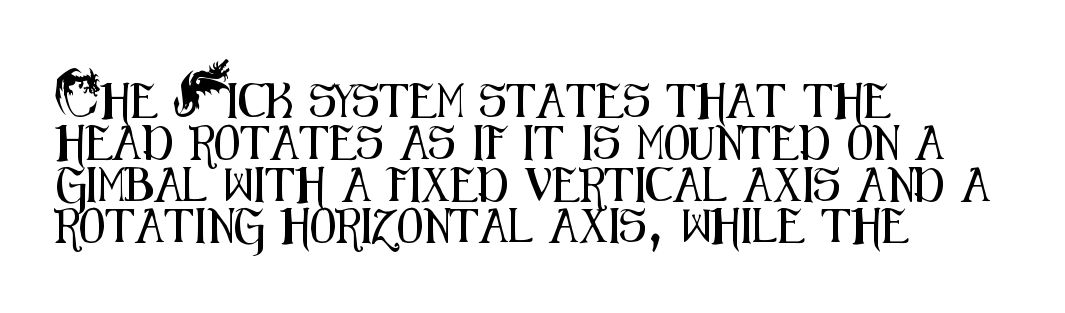
{"serif": "no", "italic": "no", "width": "condensed", "stroke_contrast": "medium", "x_height": "small", "monospaced": "no", "underline": "no", "align": "left", "line_spacing_ratio": 1.23, "letter_spacing": "normal", "letter_spacing_em": 0.0, "glyph_px": 34}
